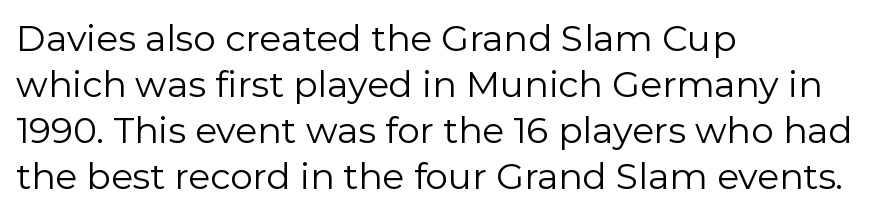
The space beneath each line is pristine and unruled. The vertical gap from one line to the next is medium. A typesetter would label this face a sans. In CSS terms this would be text-align: left. Compared with a typical body face, this is equally light or lighter still.
